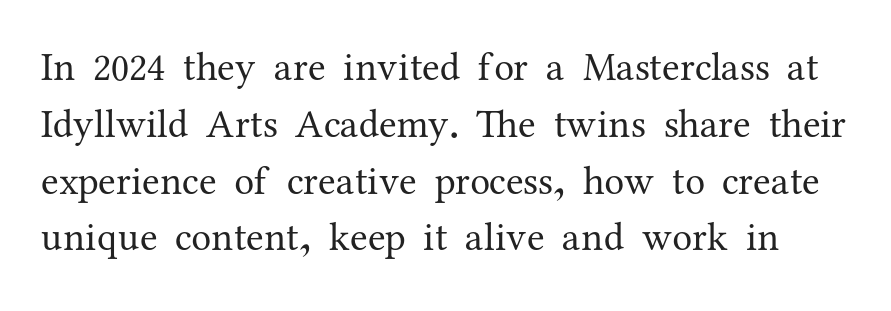
The letters advance in unequal steps, a hallmark of proportional type. The line texture is even and compact thanks to regular tracking. Every character sits straight up, as roman type does. If you measured baseline to baseline, you'd find a middling distance. Font category for this specimen: serif. Descender tails drop into unmarked territory.
